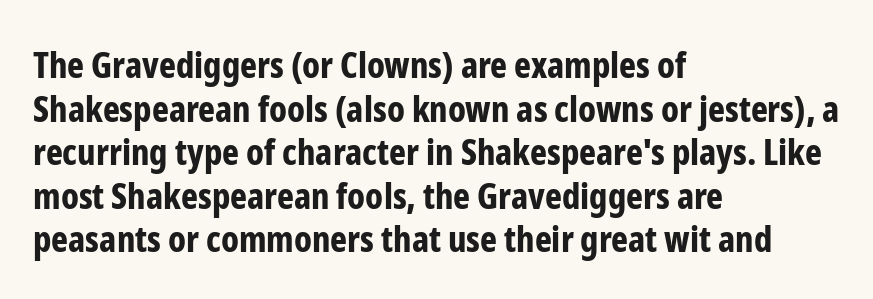
Q: Is the text bold? A: Yes.
Q: Is the text italic (slanted)? A: No, it is upright.
Q: Is the typeface a serif or a sans-serif typeface? A: Sans-serif.
Q: Is the text underlined? A: No.
Q: How is the paragraph aligned? A: Left-aligned.
Q: Is the spacing between letters normal or unusually wide? A: Normal.
Q: Width (condensed, normal, or wide)? A: Condensed.
Q: Stroke contrast? A: Low.
Q: x-height? A: Medium.
Q: Monospaced? A: No.
